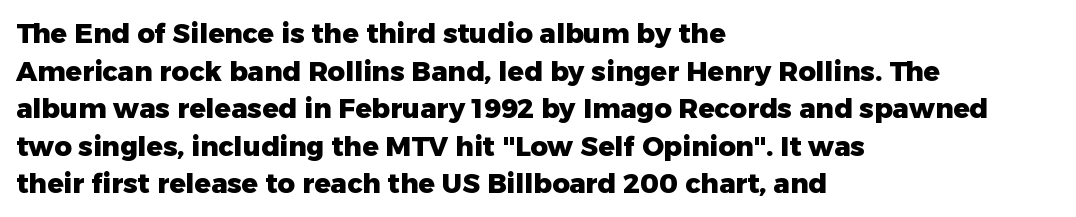
Q: Is the text bold? A: Yes.
Q: Is the text italic (slanted)? A: No, it is upright.
Q: Is the text underlined? A: No.
Q: How is the paragraph aligned? A: Left-aligned.
Q: Is the spacing between letters normal or unusually wide? A: Normal.
Q: Is the spacing between lines tight, normal or loose? A: Normal.
